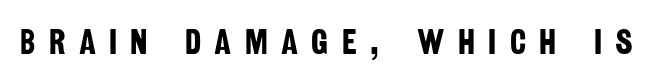
Q: Is the text bold? A: Yes.
Q: Is the typeface a serif or a sans-serif typeface? A: Sans-serif.
Q: Is the text underlined? A: No.
Q: Is the spacing between letters normal or unusually wide? A: Unusually wide.
Q: Width (condensed, normal, or wide)? A: Condensed.
Q: Stroke contrast? A: Low.
Q: x-height? A: Large.
Q: Monospaced? A: No.
